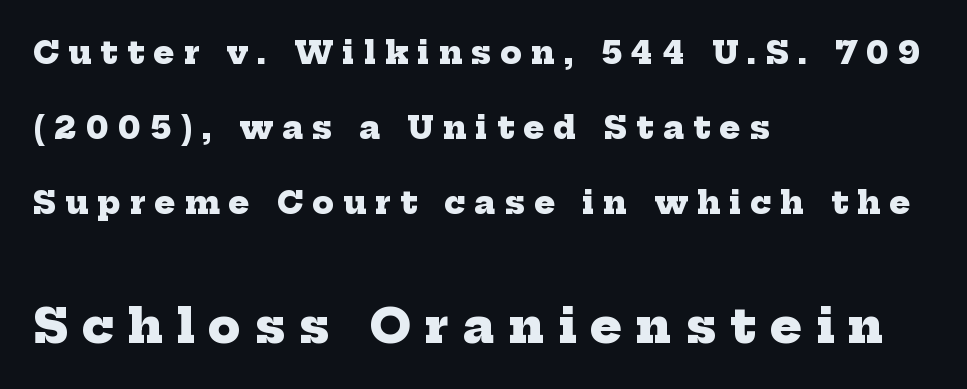
The vertical gap from one line to the next is large. Has an underline been added? It has not. The letters carry serifs — small finishing strokes at the ends of their stems. The following chunk of copy outweighs the initial chunk in type size. Character widths vary here, with narrow letters taking less room than wide ones.
